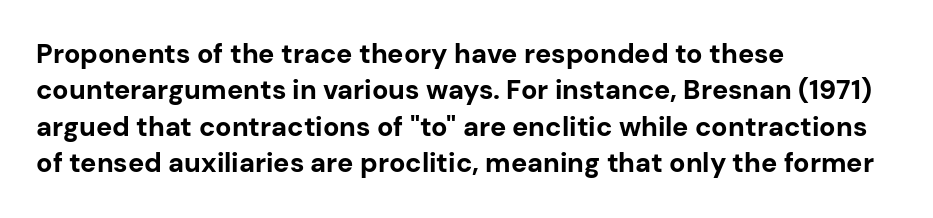
{"italic": "no", "bold": "yes", "underline": "no", "align": "left", "line_spacing": "normal", "line_spacing_ratio": 1.35, "letter_spacing": "normal", "letter_spacing_em": 0.0, "glyph_px": 27}
